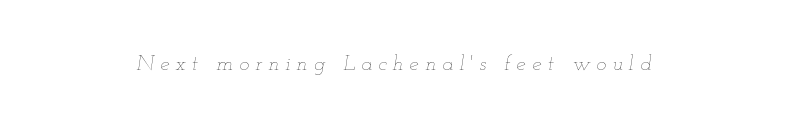
The image shows 21 px text type, italic (leaning right); set unusually wide letter spacing (+0.29 em), not underlined.
